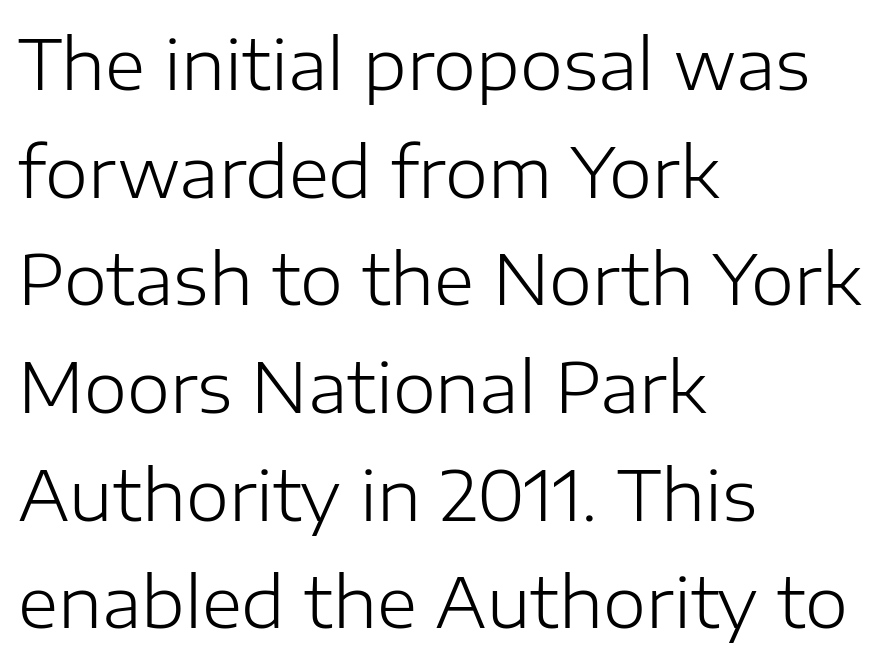
Q: Is the text bold? A: No.
Q: Is the text italic (slanted)? A: No, it is upright.
Q: Is the typeface a serif or a sans-serif typeface? A: Sans-serif.
Q: Is the text underlined? A: No.
Q: How is the paragraph aligned? A: Left-aligned.
Q: Is the spacing between letters normal or unusually wide? A: Normal.
Q: Is the spacing between lines tight, normal or loose? A: Normal.
Q: Width (condensed, normal, or wide)? A: Normal.
Q: Stroke contrast? A: Low.
Q: x-height? A: Medium.
Q: Monospaced? A: No.
